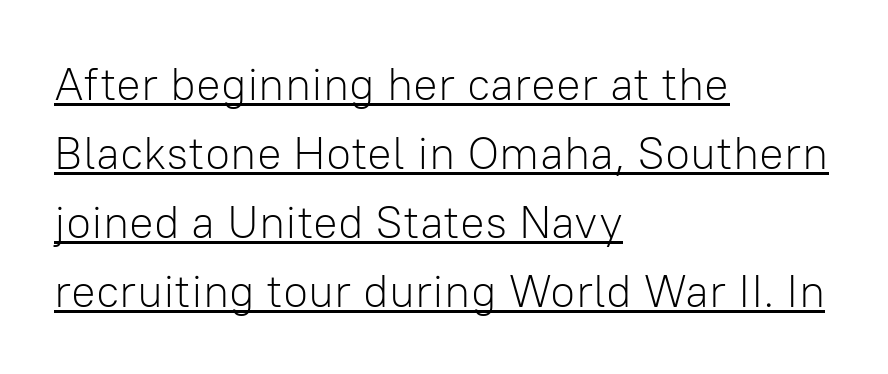
The image shows 46 px light sans-serif type, upright; set left-aligned, normal line spacing (1.5x), normal letter spacing, underlined; low stroke contrast and a medium x-height.
